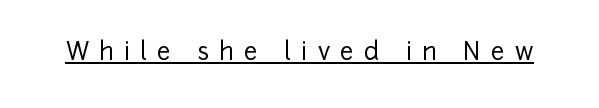
The image shows 24 px text type, upright; set unusually wide letter spacing (+0.42 em), underlined.
